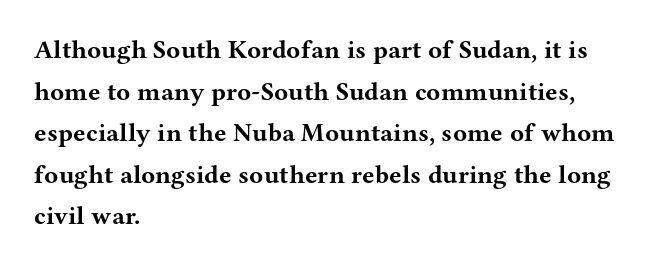
The image shows 26 px bold type, upright; set left-aligned, normal line spacing (1.6x), normal letter spacing, not underlined.
